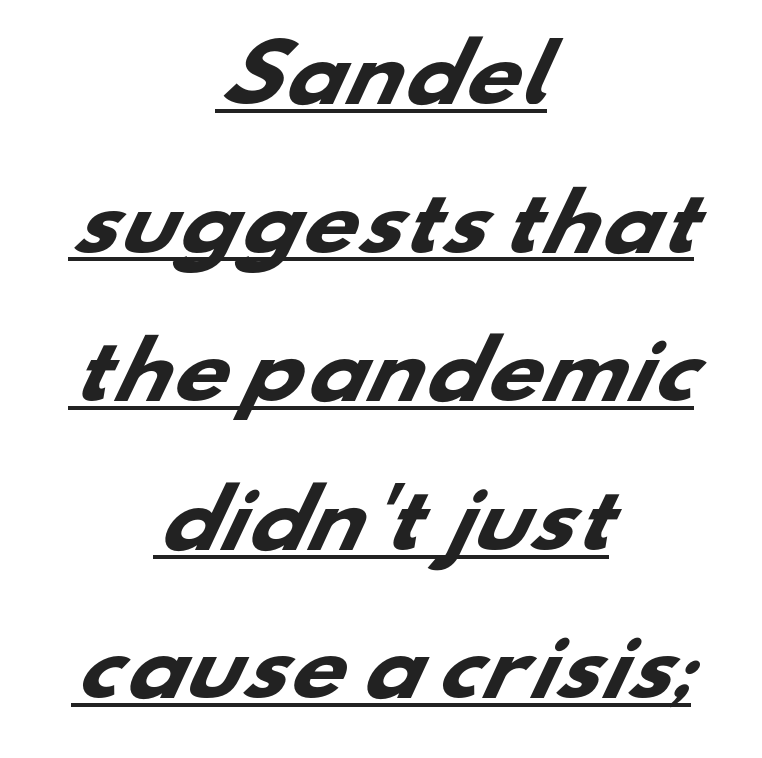
The image shows 77 px heavy, wide sans-serif type; set centered, loose line spacing (1.93x), normal letter spacing, underlined; low stroke contrast and a small x-height.
